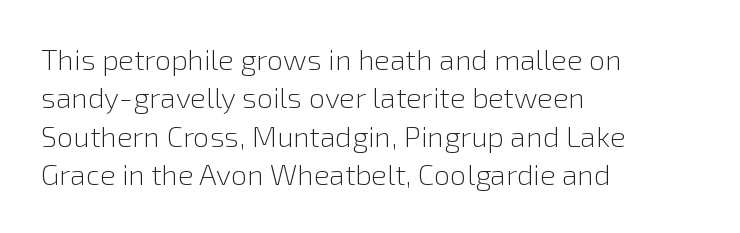
Q: Is the text bold? A: No.
Q: Is the text italic (slanted)? A: No, it is upright.
Q: Is the typeface a serif or a sans-serif typeface? A: Sans-serif.
Q: Is the text underlined? A: No.
Q: How is the paragraph aligned? A: Left-aligned.
Q: Is the spacing between letters normal or unusually wide? A: Normal.
Q: Is the spacing between lines tight, normal or loose? A: Normal.
Q: Width (condensed, normal, or wide)? A: Normal.
Q: x-height? A: Medium.
Q: Monospaced? A: No.
